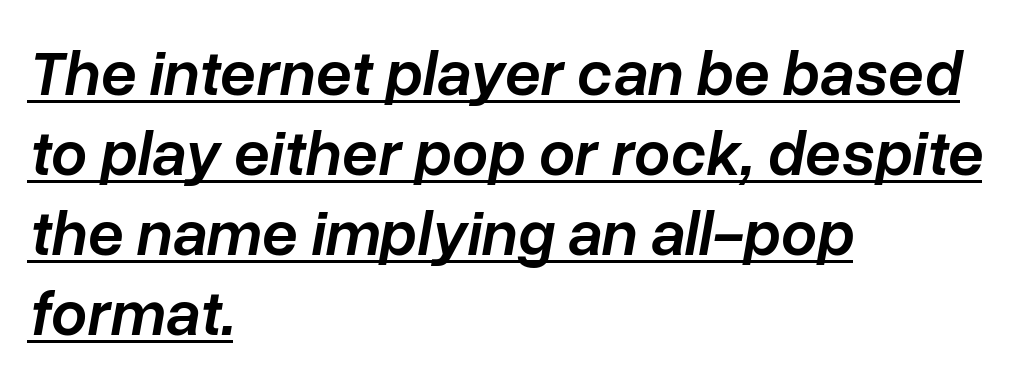
Observe the ordinary spacing: letters are neighbours, not strangers. A normal amount of white space separates one row of letters from the next. When letters slant like this, we call the style italic. Character widths vary here, with narrow letters taking less room than wide ones. Quick note: underline on. The passage is arranged the way most books set body copy — flush left.
